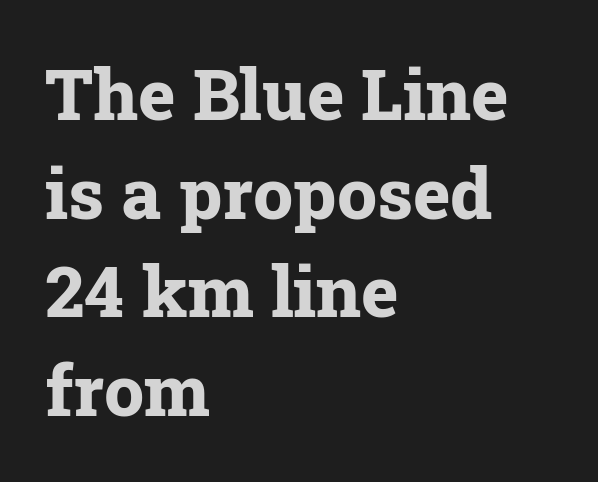
{"serif": "yes", "italic": "no", "bold": "yes", "weight": "bold", "width": "normal", "stroke_contrast": "low", "x_height": "medium", "monospaced": "no", "underline": "no", "align": "left", "line_spacing": "normal", "line_spacing_ratio": 1.39, "letter_spacing": "normal", "letter_spacing_em": 0.0, "glyph_px": 71}
